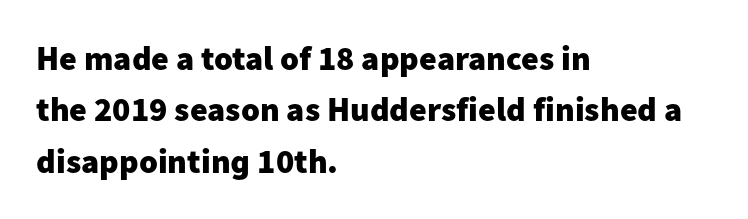
{"serif": "no", "italic": "no", "bold": "yes", "weight": "heavy", "width": "normal", "stroke_contrast": "low", "x_height": "medium", "monospaced": "no", "underline": "no", "align": "left", "line_spacing": "normal", "line_spacing_ratio": 1.51, "letter_spacing": "normal", "letter_spacing_em": 0.0, "glyph_px": 34}
